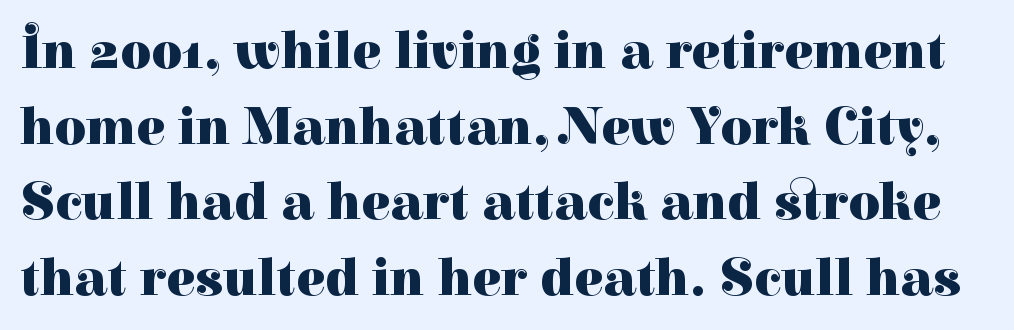
{"serif": "yes", "italic": "no", "bold": "yes", "weight": "heavy", "width": "normal", "stroke_contrast": "high", "x_height": "medium", "monospaced": "no", "underline": "no", "line_spacing": "normal", "line_spacing_ratio": 1.4, "letter_spacing": "normal", "letter_spacing_em": 0.0, "glyph_px": 54}
